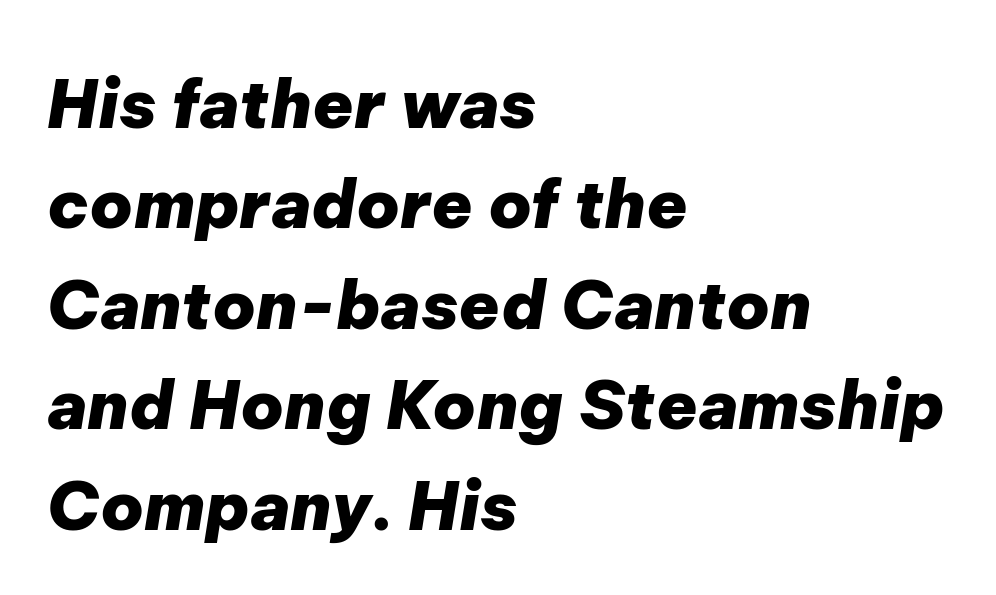
The image shows 67 px heavy type, italic (leaning right); set left-aligned, normal line spacing (1.5x), normal letter spacing, not underlined; low stroke contrast and a medium x-height.
